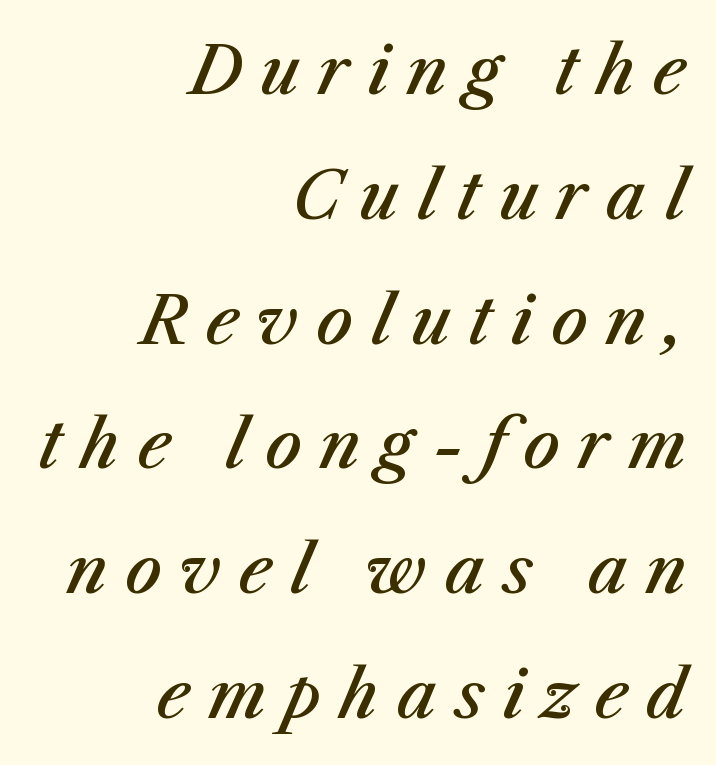
The image shows 65 px semibold type, italic (leaning right); set right-aligned, loose line spacing (1.92x), unusually wide letter spacing (+0.28 em), not underlined; medium stroke contrast and a medium x-height.
